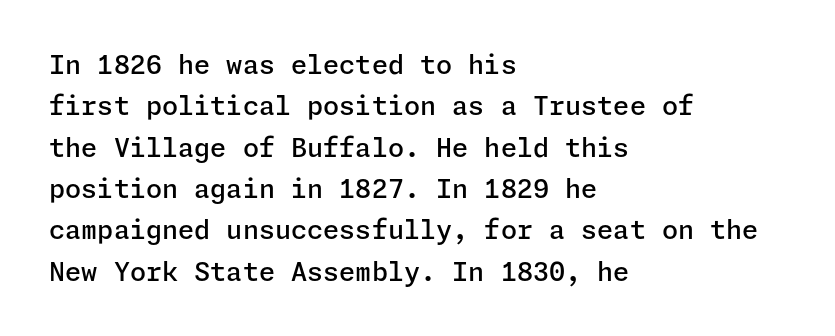
Q: Is the text bold? A: Semi-bold.
Q: Is the text italic (slanted)? A: No, it is upright.
Q: Is the text underlined? A: No.
Q: How is the paragraph aligned? A: Left-aligned.
Q: Is the spacing between letters normal or unusually wide? A: Normal.
Q: Is the spacing between lines tight, normal or loose? A: Normal.
